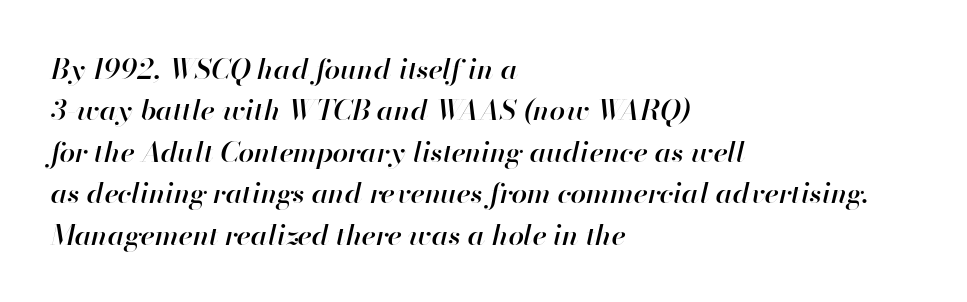
Underline: absent. Letter spacing: default. Note the varied advance widths — an 'i' is clearly narrower than an 'm'. A typesetter would mark this as italic. Which margin do the lines hug? The left one — the right edge is uneven.
